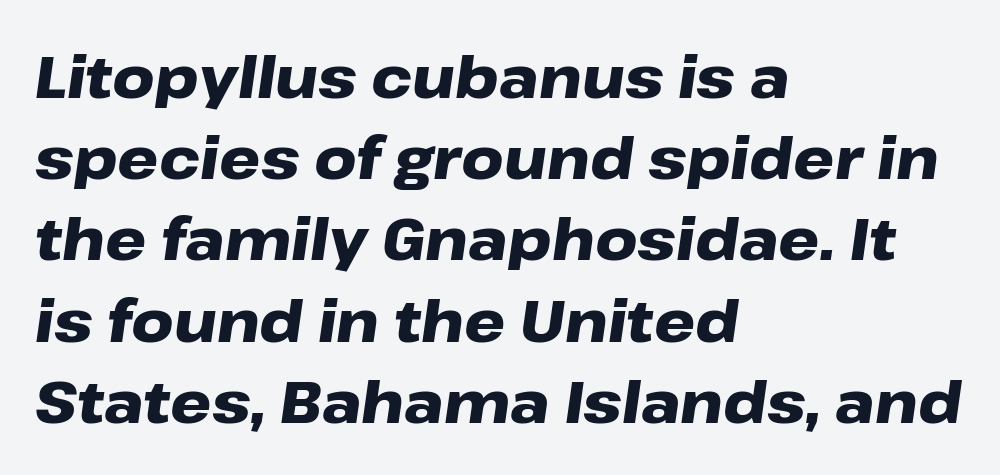
The letters advance in unequal steps, a hallmark of proportional type. There is no visible air inserted between adjacent glyphs. Evenly set lines give the paragraph a standard silhouette. Compared with a centered layout, this one pins lines to the left instead. Nobody drew a line under any word here. A full-strength bold gives these letters their thick strokes.
